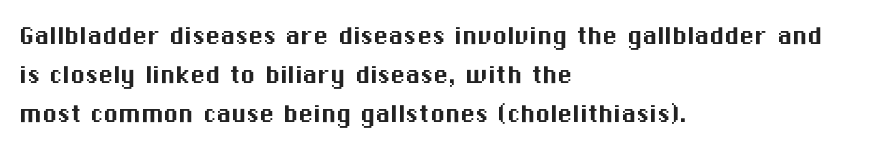
Q: Is the text italic (slanted)? A: No, it is upright.
Q: Is the typeface a serif or a sans-serif typeface? A: Sans-serif.
Q: Is the text underlined? A: No.
Q: How is the paragraph aligned? A: Left-aligned.
Q: Is the spacing between letters normal or unusually wide? A: Normal.
Q: Is the spacing between lines tight, normal or loose? A: Normal.
Q: Width (condensed, normal, or wide)? A: Normal.
Q: Stroke contrast? A: Medium.
Q: x-height? A: Medium.
Q: Monospaced? A: No.
